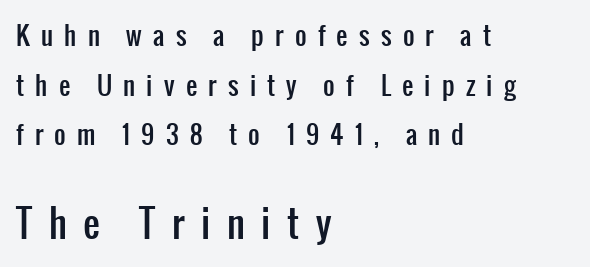
Every character sits straight up, as roman type does. Compare the two chunks: the lower has the greater cap height. Grotesque or geometric, the face here clearly has no serifs. One glance says open: line gaps are wider than usual.
